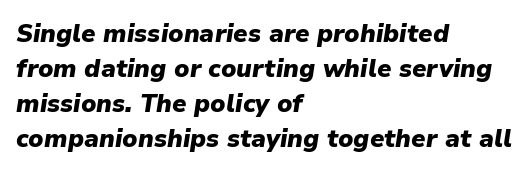
{"italic": "yes", "lean": "right", "slant_degrees": 9, "bold": "yes", "underline": "no", "align": "left", "line_spacing": "normal", "line_spacing_ratio": 1.4, "letter_spacing": "normal", "letter_spacing_em": 0.0, "glyph_px": 25}
